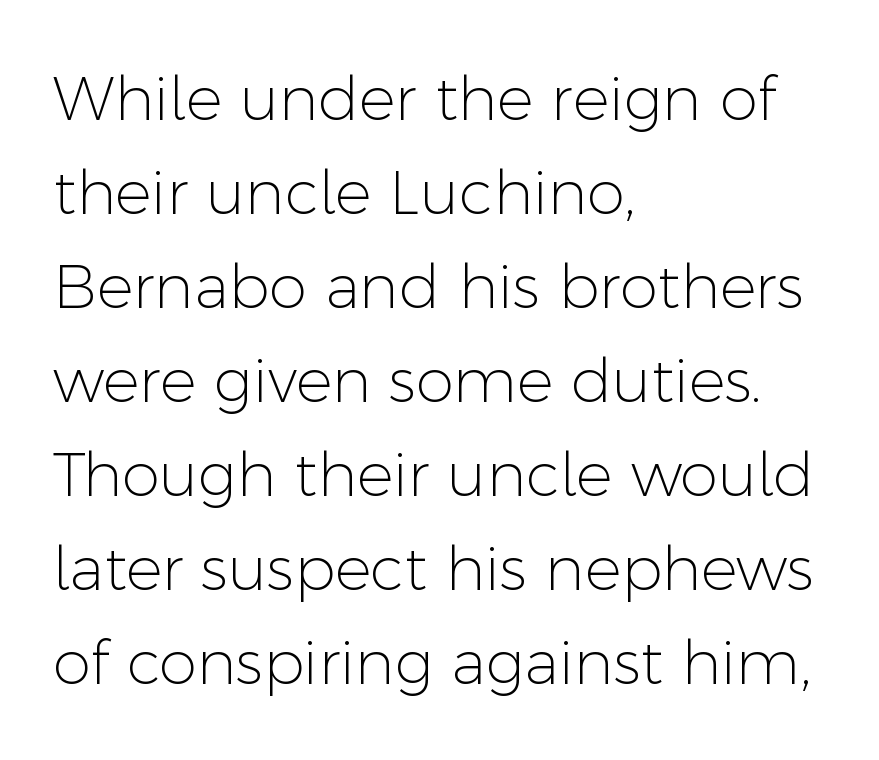
The image shows 61 px light sans-serif type, upright; set left-aligned, normal line spacing (1.54x), normal letter spacing, not underlined; low stroke contrast and a medium x-height.
